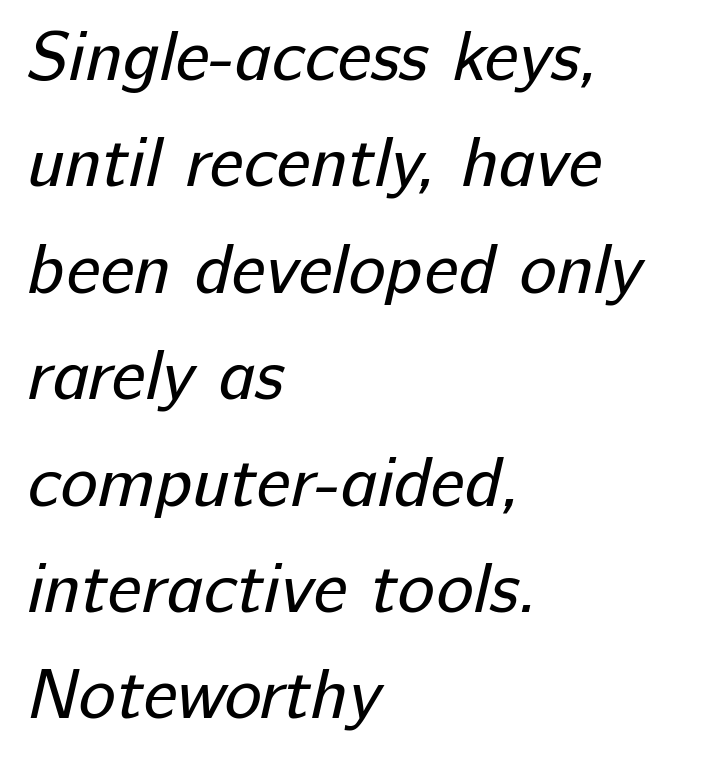
Q: Is the text bold? A: No.
Q: Is the typeface a serif or a sans-serif typeface? A: Sans-serif.
Q: Is the text underlined? A: No.
Q: How is the paragraph aligned? A: Left-aligned.
Q: Is the spacing between letters normal or unusually wide? A: Normal.
Q: Is the spacing between lines tight, normal or loose? A: Normal.
Q: Width (condensed, normal, or wide)? A: Normal.
Q: Stroke contrast? A: Low.
Q: x-height? A: Medium.
Q: Monospaced? A: No.
